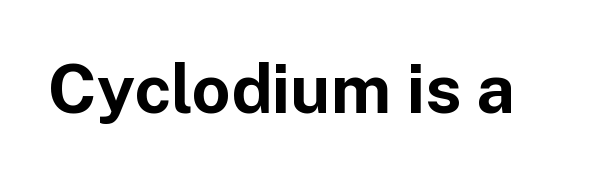
{"serif": "no", "italic": "no", "bold": "yes", "weight": "bold", "width": "normal", "stroke_contrast": "low", "x_height": "medium", "monospaced": "no", "underline": "no", "letter_spacing": "normal", "letter_spacing_em": 0.0, "glyph_px": 68}
